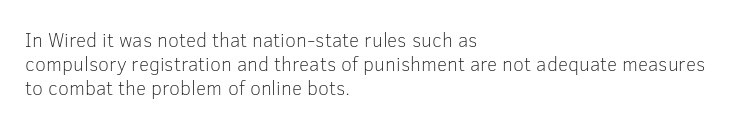
Q: Is the text bold? A: No.
Q: Is the text italic (slanted)? A: No, it is upright.
Q: Is the text underlined? A: No.
Q: How is the paragraph aligned? A: Left-aligned.
Q: Is the spacing between letters normal or unusually wide? A: Normal.
